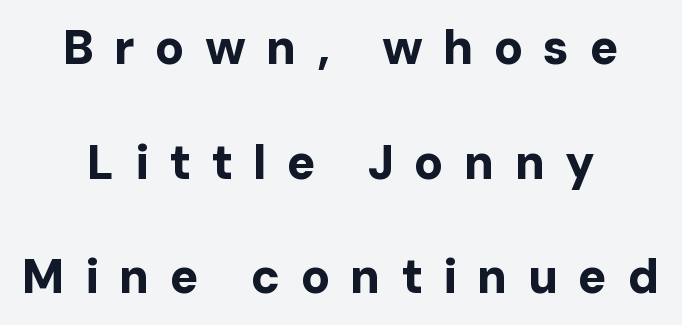
The image shows 48 px bold sans-serif type, upright; set centered, loose line spacing (2.39x), unusually wide letter spacing (+0.42 em), not underlined; low stroke contrast and a medium x-height.
